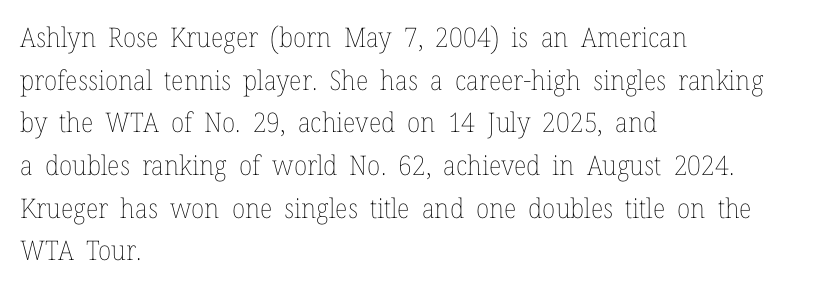
Q: Is the text bold? A: No.
Q: Is the text italic (slanted)? A: No, it is upright.
Q: Is the text underlined? A: No.
Q: How is the paragraph aligned? A: Left-aligned.
Q: Is the spacing between letters normal or unusually wide? A: Normal.
Q: Is the spacing between lines tight, normal or loose? A: Normal.
